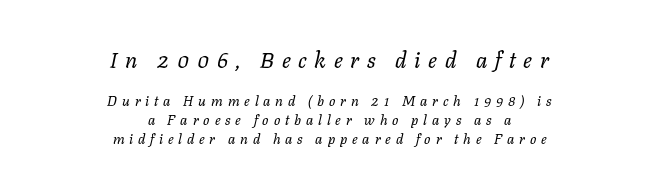
Q: Is the text bold? A: No.
Q: Is the text italic (slanted)? A: Yes, it leans right by about 11 degrees.
Q: Is the text underlined? A: No.
Q: How is the paragraph aligned? A: Centered.
Q: Is the spacing between letters normal or unusually wide? A: Unusually wide.
Q: Is the spacing between lines tight, normal or loose? A: Normal.
Q: Which block of text is set in a larger size, the first (top) or the second (bottom)? A: The first (top) one.
